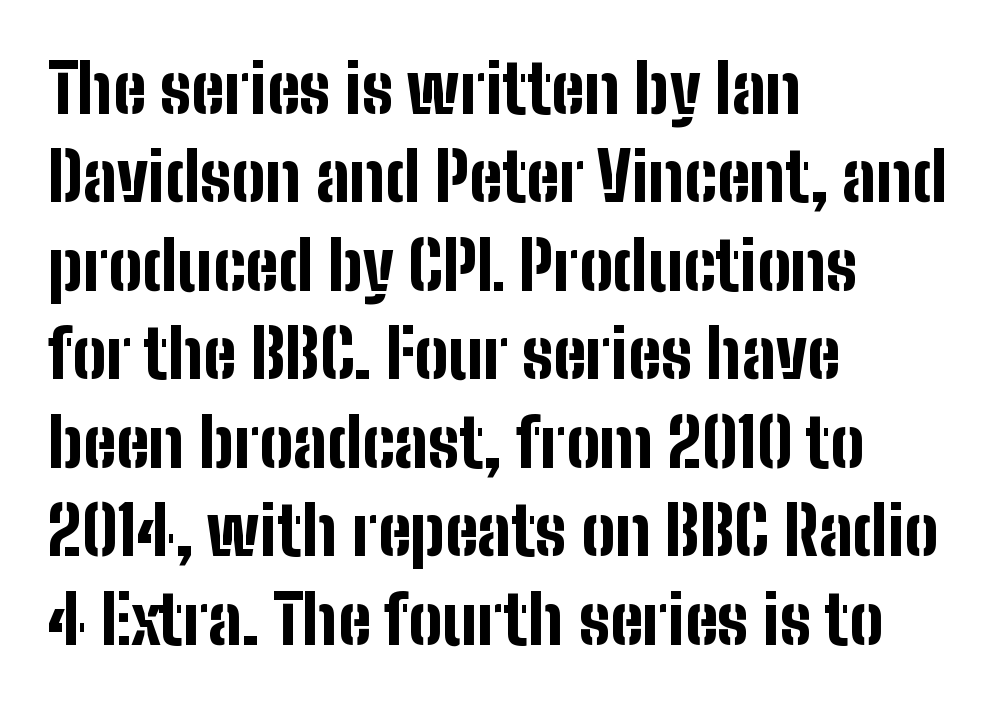
The image shows 67 px bold, condensed sans-serif type, upright; set left-aligned, normal line spacing (1.32x), normal letter spacing, not underlined; low stroke contrast and a medium x-height.
